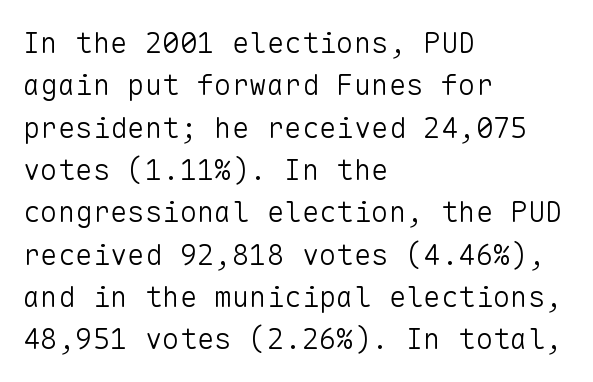
The image shows 29 px light sans-serif type, upright, monospaced; set left-aligned, normal line spacing (1.46x), normal letter spacing, not underlined; low stroke contrast and a medium x-height.
